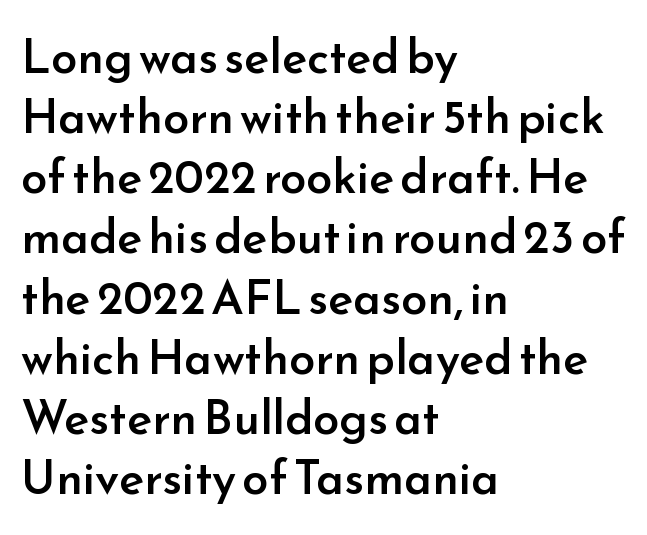
{"serif": "no", "italic": "no", "bold": "semi", "weight": "semibold", "width": "normal", "stroke_contrast": "low", "x_height": "small", "monospaced": "no", "underline": "no", "align": "left", "line_spacing": "normal", "line_spacing_ratio": 1.28, "letter_spacing": "normal", "letter_spacing_em": 0.0, "glyph_px": 47}
